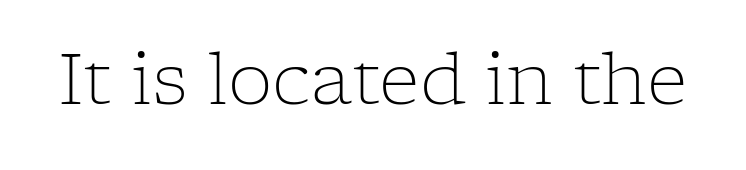
{"serif": "yes", "italic": "no", "bold": "no", "weight": "light", "width": "normal", "stroke_contrast": "low", "x_height": "medium", "monospaced": "no", "underline": "no", "letter_spacing": "normal", "letter_spacing_em": 0.0, "glyph_px": 71}
